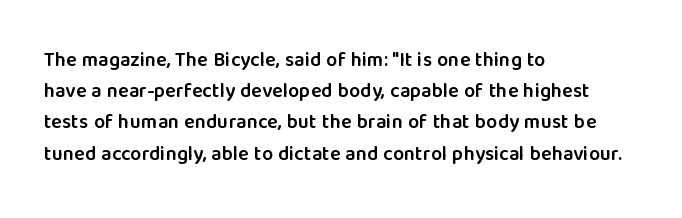
Q: Is the text bold? A: Semi-bold.
Q: Is the text italic (slanted)? A: No, it is upright.
Q: Is the text underlined? A: No.
Q: How is the paragraph aligned? A: Left-aligned.
Q: Is the spacing between letters normal or unusually wide? A: Normal.
Q: Is the spacing between lines tight, normal or loose? A: Normal.
